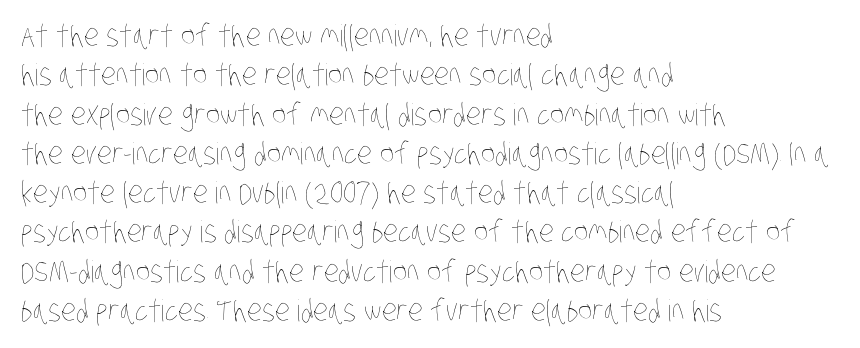
Q: Is the text bold? A: No.
Q: Is the text underlined? A: No.
Q: How is the paragraph aligned? A: Left-aligned.
Q: Is the spacing between letters normal or unusually wide? A: Normal.
Q: Is the spacing between lines tight, normal or loose? A: Normal.
Q: Width (condensed, normal, or wide)? A: Condensed.
Q: Stroke contrast? A: Low.
Q: x-height? A: Large.
Q: Monospaced? A: No.
